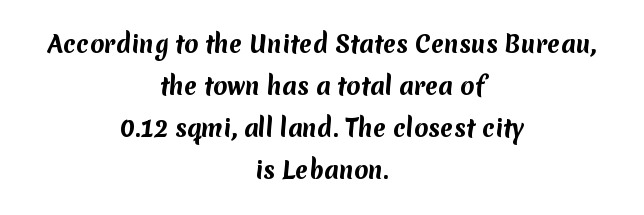
Heavy-handed strokes throughout: this text is bold. Underline: absent. Spacing between characters is what you'd get straight out of the box. Layout note: lines centered.
